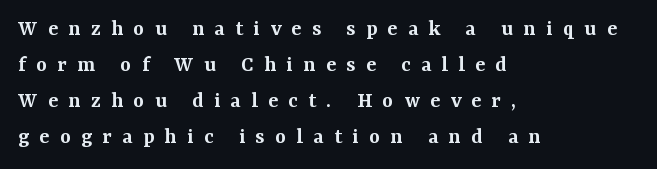
Q: Is the text bold? A: Semi-bold.
Q: Is the text italic (slanted)? A: No, it is upright.
Q: Is the text underlined? A: No.
Q: How is the paragraph aligned? A: Left-aligned.
Q: Is the spacing between letters normal or unusually wide? A: Unusually wide.
Q: Is the spacing between lines tight, normal or loose? A: Normal.
